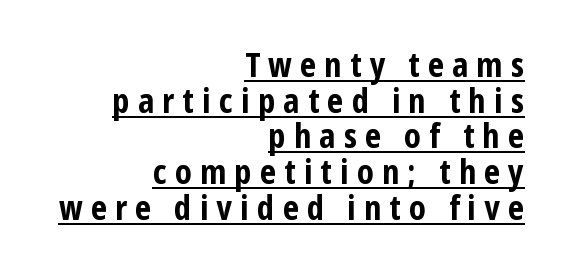
The image shows 33 px bold, condensed sans-serif type, upright; set right-aligned, tight line spacing (1.08x), unusually wide letter spacing (+0.25 em), underlined; low stroke contrast and a medium x-height.
